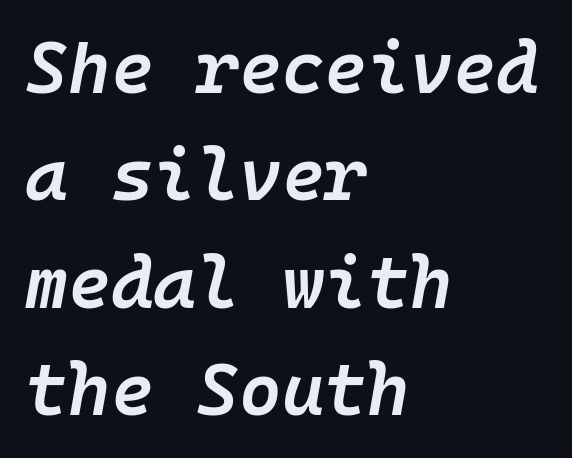
{"italic": "yes", "lean": "right", "slant_degrees": 10, "bold": "semi", "weight": "semibold", "width": "normal", "stroke_contrast": "low", "x_height": "medium", "monospaced": "yes", "underline": "no", "align": "left", "line_spacing": "normal", "line_spacing_ratio": 1.47, "letter_spacing": "normal", "letter_spacing_em": 0.0, "glyph_px": 73}
